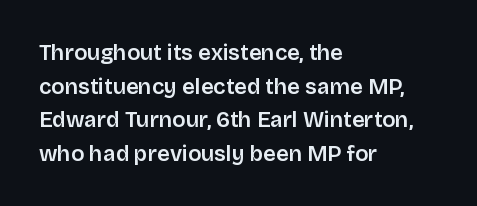
{"italic": "no", "underline": "no", "align": "left", "line_spacing": "normal", "line_spacing_ratio": 1.53, "letter_spacing": "normal", "letter_spacing_em": 0.0, "glyph_px": 22}
